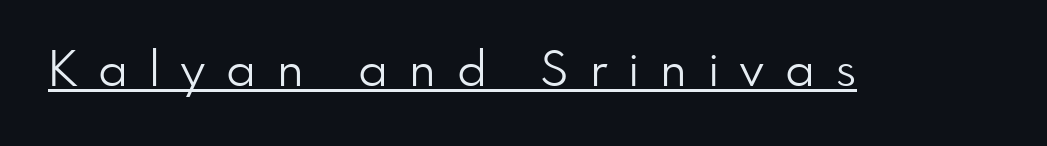
Q: Is the text bold? A: No.
Q: Is the text italic (slanted)? A: No, it is upright.
Q: Is the typeface a serif or a sans-serif typeface? A: Sans-serif.
Q: Is the text underlined? A: Yes.
Q: Is the spacing between letters normal or unusually wide? A: Unusually wide.
Q: Width (condensed, normal, or wide)? A: Normal.
Q: Stroke contrast? A: Low.
Q: x-height? A: Small.
Q: Monospaced? A: No.
